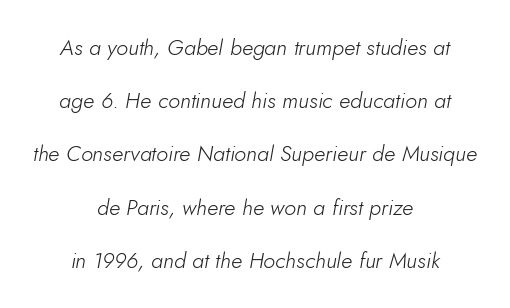
Q: Is the text bold? A: No.
Q: Is the text italic (slanted)? A: Yes, it leans right by about 10 degrees.
Q: Is the text underlined? A: No.
Q: How is the paragraph aligned? A: Centered.
Q: Is the spacing between letters normal or unusually wide? A: Normal.
Q: Is the spacing between lines tight, normal or loose? A: Loose.
